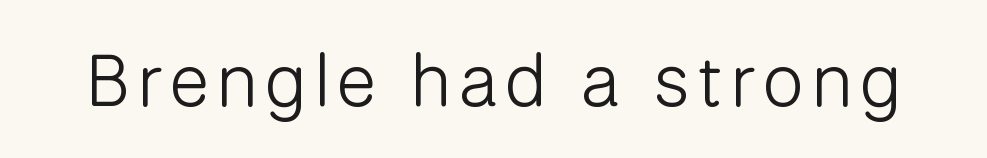
Every character sits straight up, as roman type does. A typesetter would call this proportional, since set widths differ per character. Stems here are at most as thick as an everyday book face. Unlike a traditional serif, this face leaves its strokes unadorned. Quick note: underline off.
